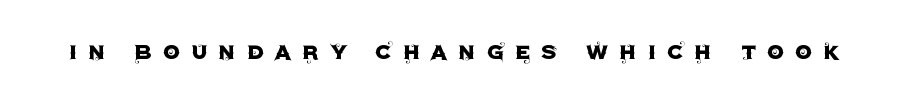
Each word looks stretched out because of the extra space between its letters. The lettering stays uniformly vertical, giving the passage a roman look. The zone under the glyphs is completely vacant.
